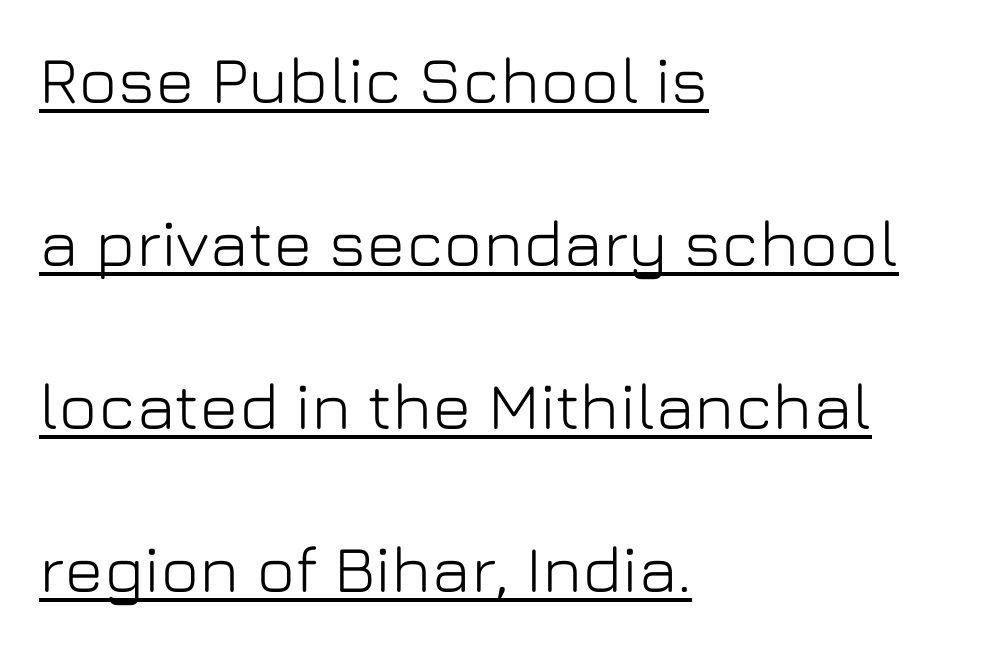
{"serif": "no", "italic": "no", "width": "normal", "stroke_contrast": "low", "x_height": "medium", "monospaced": "no", "underline": "yes", "align": "left", "line_spacing": "loose", "line_spacing_ratio": 2.47, "letter_spacing": "normal", "letter_spacing_em": 0.0, "glyph_px": 66}
